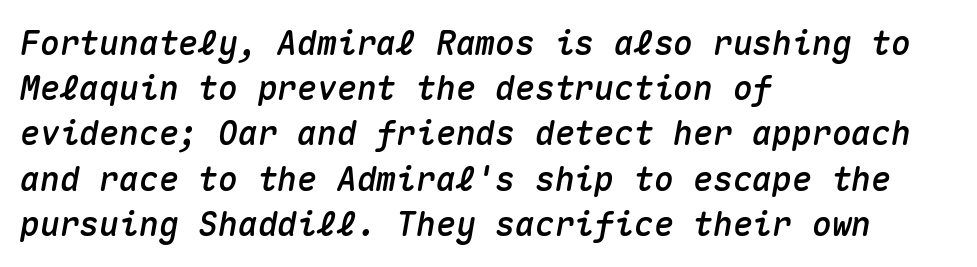
The space directly below the letters is spotless. Characters follow at the spacing the type designer built in. The rendering anchors every line to the left-hand side. Note the uniform advance width — an 'i' takes as much space as an 'm'. The text carries the slant typical of an italic or oblique font.
